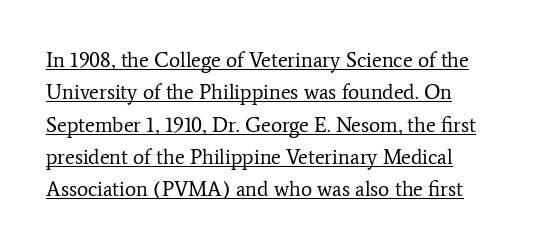
The image shows 21 px text type, upright; set normal line spacing (1.54x), normal letter spacing, underlined.
